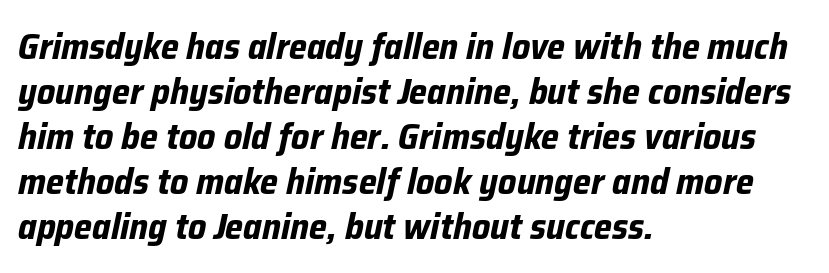
Yep, that's italic — everything's leaning. These lines sit exactly where default settings would place them. Only glyphs here, with clear space below each row. The tracking reads as untouched default to a designer's eye.
